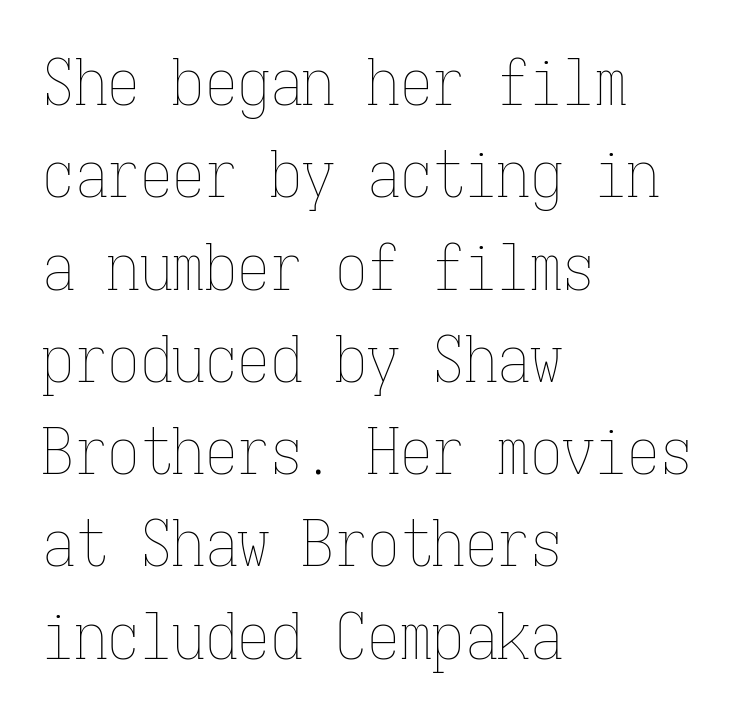
Q: Is the text bold? A: No.
Q: Is the text italic (slanted)? A: No, it is upright.
Q: Is the text underlined? A: No.
Q: How is the paragraph aligned? A: Left-aligned.
Q: Is the spacing between letters normal or unusually wide? A: Normal.
Q: Is the spacing between lines tight, normal or loose? A: Normal.
Q: Width (condensed, normal, or wide)? A: Condensed.
Q: Stroke contrast? A: Low.
Q: x-height? A: Medium.
Q: Monospaced? A: Yes.
